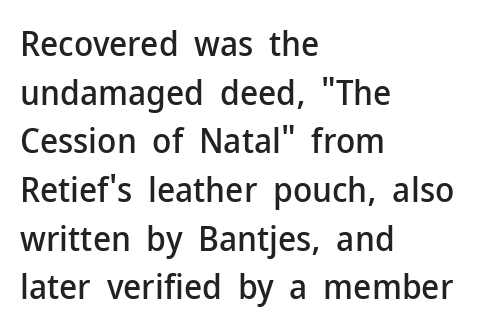
Q: Is the text italic (slanted)? A: No, it is upright.
Q: Is the typeface a serif or a sans-serif typeface? A: Sans-serif.
Q: Is the text underlined? A: No.
Q: How is the paragraph aligned? A: Left-aligned.
Q: Is the spacing between letters normal or unusually wide? A: Normal.
Q: Is the spacing between lines tight, normal or loose? A: Normal.
Q: Width (condensed, normal, or wide)? A: Normal.
Q: Stroke contrast? A: Low.
Q: x-height? A: Medium.
Q: Monospaced? A: No.
